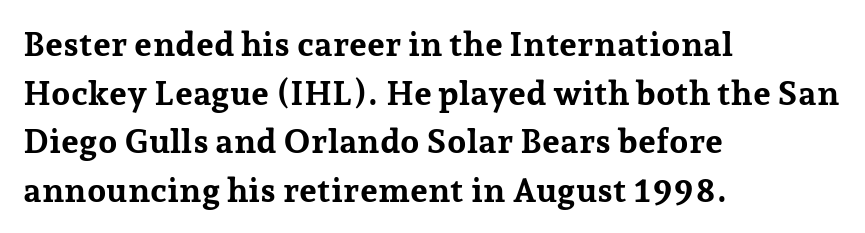
A roman cut, with each character standing at attention. This sample keeps an unexceptional amount of space between lines. Quick note: underline off. Tracking value appears to be zero — textbook default spacing. Unlike a clean sans, this face finishes its strokes with serifs. Heavy-handed strokes throughout: this text is bold.
